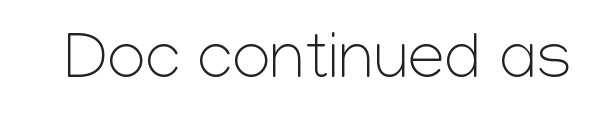
The image shows 66 px light sans-serif type, upright; set normal letter spacing, not underlined; low stroke contrast and a medium x-height.
